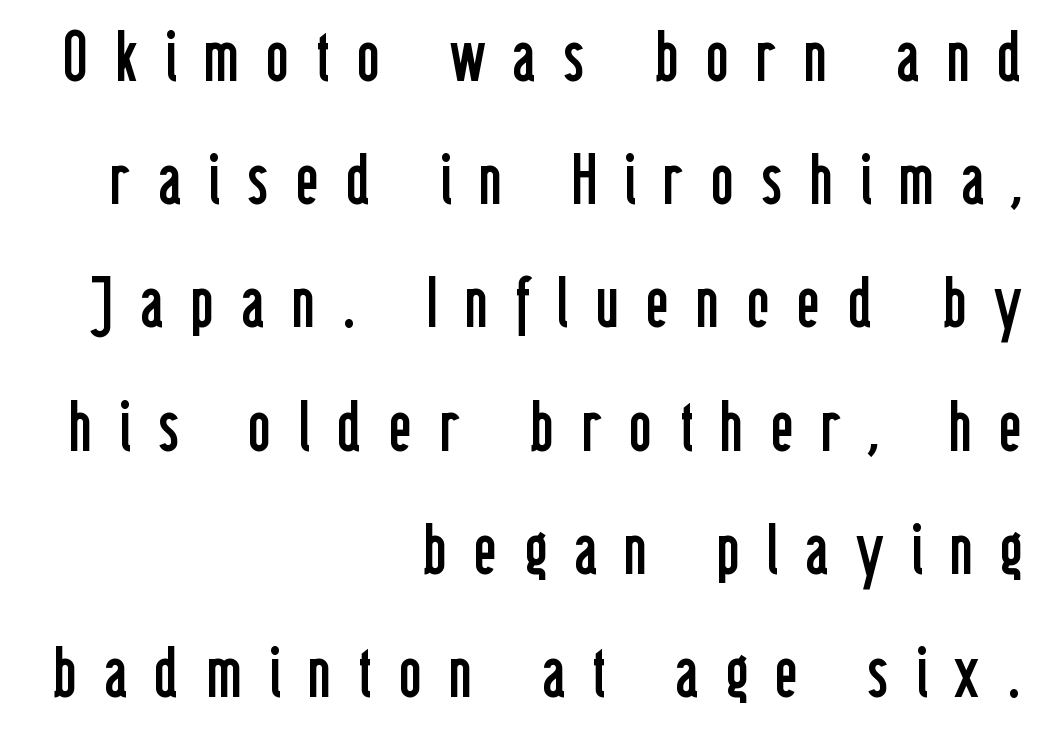
{"serif": "no", "italic": "no", "bold": "no", "weight": "regular", "width": "condensed", "stroke_contrast": "low", "x_height": "medium", "monospaced": "no", "underline": "no", "align": "right", "line_spacing_ratio": 1.76, "letter_spacing": "wide", "letter_spacing_em": 0.39, "glyph_px": 70}
